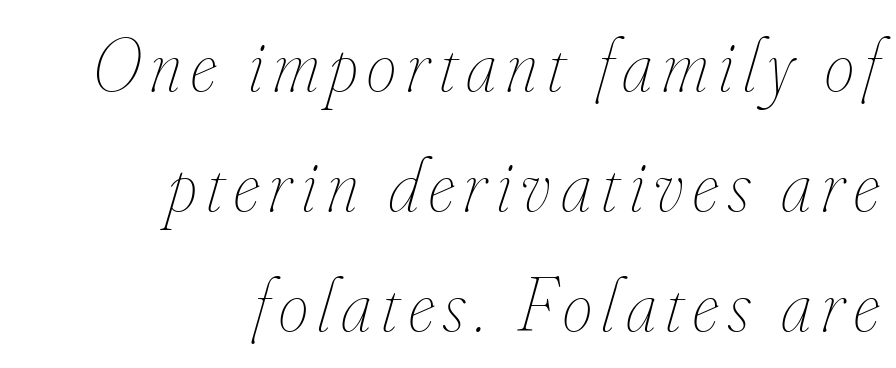
{"italic": "yes", "lean": "right", "slant_degrees": 16, "bold": "no", "weight": "thin", "width": "condensed", "stroke_contrast": "low", "x_height": "small", "monospaced": "no", "underline": "no", "align": "right", "line_spacing": "normal", "line_spacing_ratio": 1.6, "glyph_px": 75}
